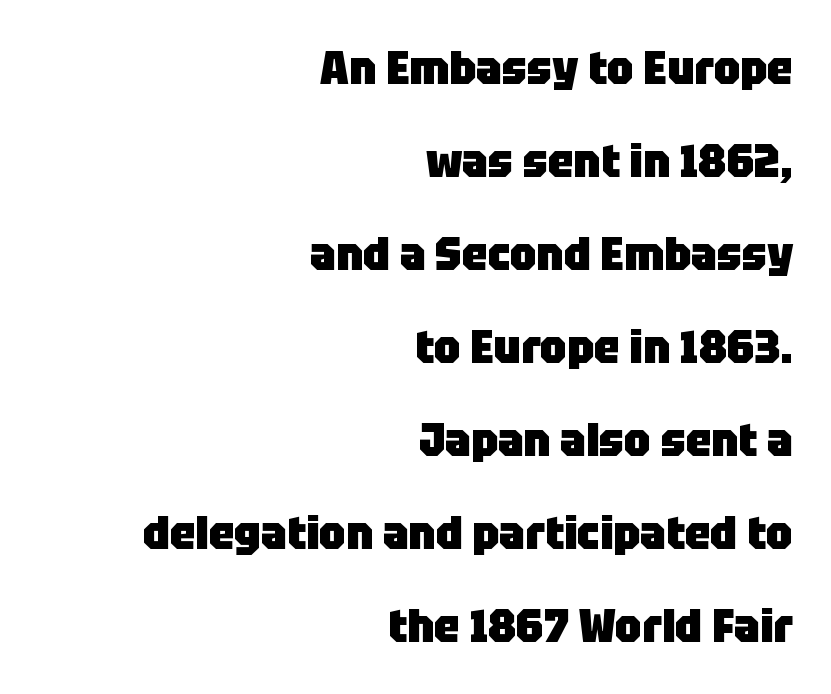
The image shows 46 px heavy sans-serif type, upright; set right-aligned, loose line spacing (2.02x), normal letter spacing, not underlined; low stroke contrast and a large x-height.
